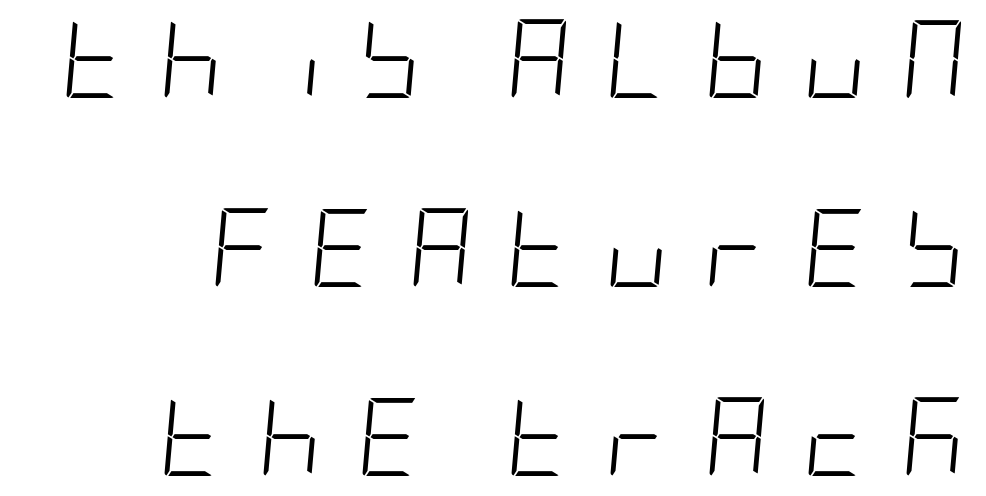
Q: Is the text bold? A: No.
Q: Is the text italic (slanted)? A: Yes, it leans right by about 5 degrees.
Q: Is the text underlined? A: No.
Q: Is the spacing between letters normal or unusually wide? A: Unusually wide.
Q: Is the spacing between lines tight, normal or loose? A: Loose.
Q: Width (condensed, normal, or wide)? A: Condensed.
Q: Stroke contrast? A: Low.
Q: x-height? A: Large.
